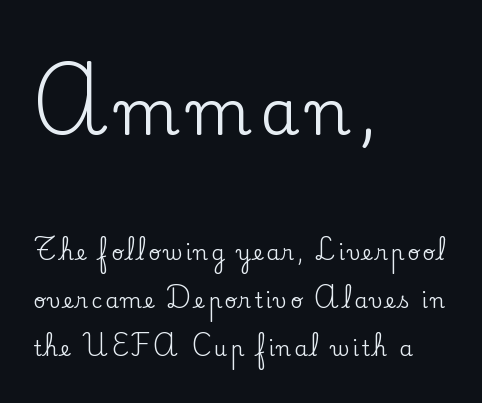
It's the straight-up-and-down kind of type. Reading top to bottom, the characters get smaller at the block break. The rendering shows small feet on the letterforms — a serif design. The area under the type is left untouched.
